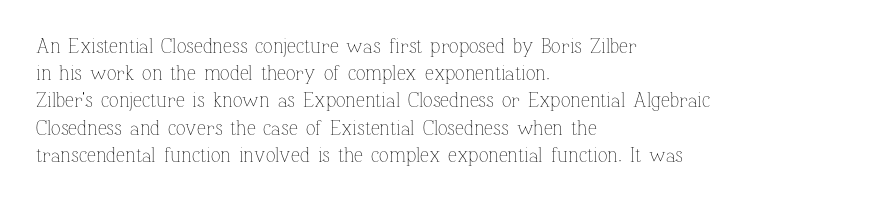
Q: Is the text bold? A: No.
Q: Is the text italic (slanted)? A: No, it is upright.
Q: Is the text underlined? A: No.
Q: How is the paragraph aligned? A: Left-aligned.
Q: Is the spacing between letters normal or unusually wide? A: Normal.
Q: Is the spacing between lines tight, normal or loose? A: Normal.
